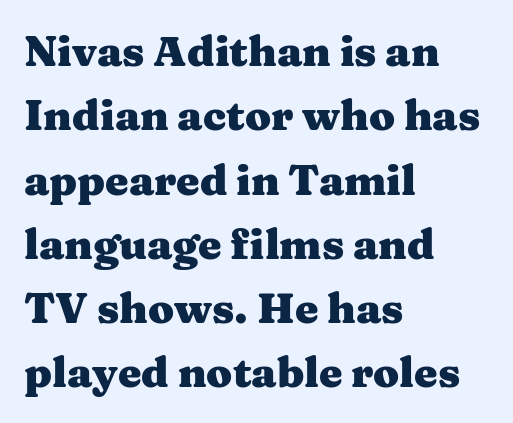
Every stem runs plumb, perpendicular to the baseline. The font is running at its bold setting. I'd call this a serif setting — the letters wear small feet. Rule under the text: the space is simply empty.
